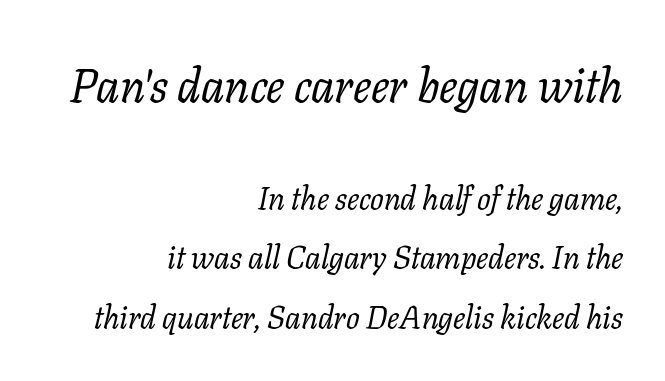
Q: Is the text bold? A: No.
Q: Is the text italic (slanted)? A: Yes, it leans right by about 11 degrees.
Q: Is the typeface a serif or a sans-serif typeface? A: Serif.
Q: Is the text underlined? A: No.
Q: How is the paragraph aligned? A: Right-aligned.
Q: Is the spacing between letters normal or unusually wide? A: Normal.
Q: Which block of text is set in a larger size, the first (top) or the second (bottom)? A: The first (top) one.
Q: Width (condensed, normal, or wide)? A: Normal.
Q: Stroke contrast? A: Low.
Q: x-height? A: Medium.
Q: Monospaced? A: No.
